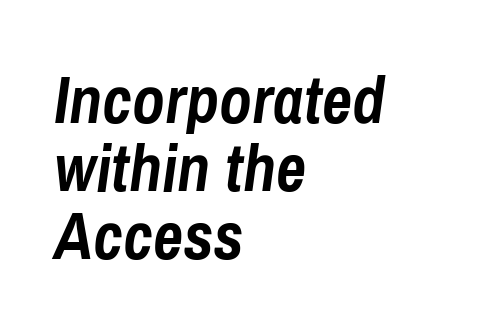
The image shows 66 px semibold, condensed type, italic (leaning right); set left-aligned, tight line spacing (1.03x), normal letter spacing, not underlined; low stroke contrast and a medium x-height.
